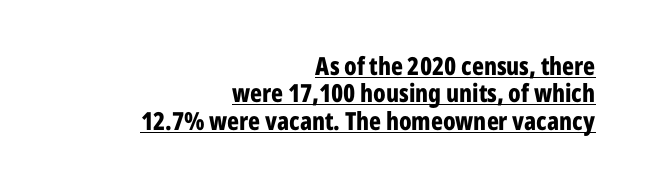
Q: Is the text bold? A: Yes.
Q: Is the text italic (slanted)? A: No, it is upright.
Q: Is the text underlined? A: Yes.
Q: How is the paragraph aligned? A: Right-aligned.
Q: Is the spacing between letters normal or unusually wide? A: Normal.
Q: Is the spacing between lines tight, normal or loose? A: Tight.
